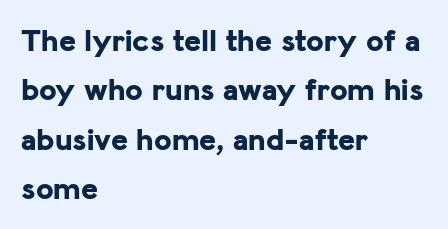
The image shows 32 px bold sans-serif type, upright; set left-aligned, normal line spacing (1.54x), normal letter spacing, not underlined; low stroke contrast and a medium x-height.
